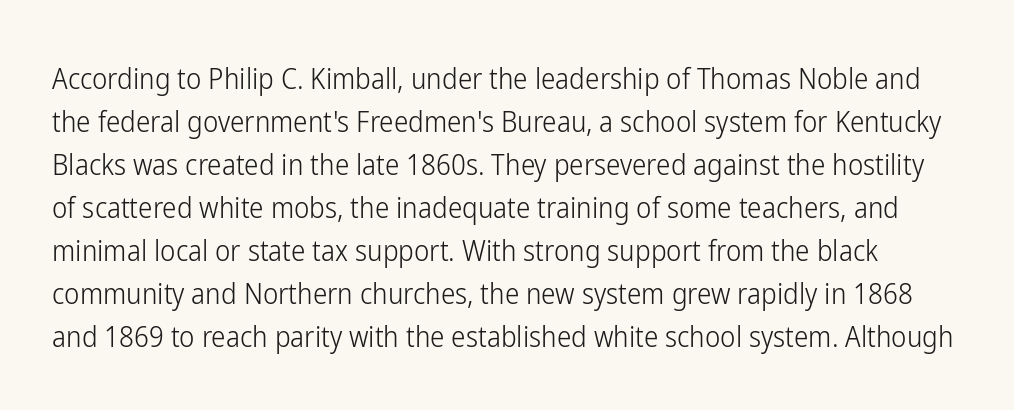
Q: Is the text bold? A: No.
Q: Is the text italic (slanted)? A: No, it is upright.
Q: Is the typeface a serif or a sans-serif typeface? A: Sans-serif.
Q: Is the text underlined? A: No.
Q: Is the spacing between letters normal or unusually wide? A: Normal.
Q: Is the spacing between lines tight, normal or loose? A: Normal.
Q: Width (condensed, normal, or wide)? A: Condensed.
Q: Stroke contrast? A: Low.
Q: x-height? A: Medium.
Q: Monospaced? A: No.
